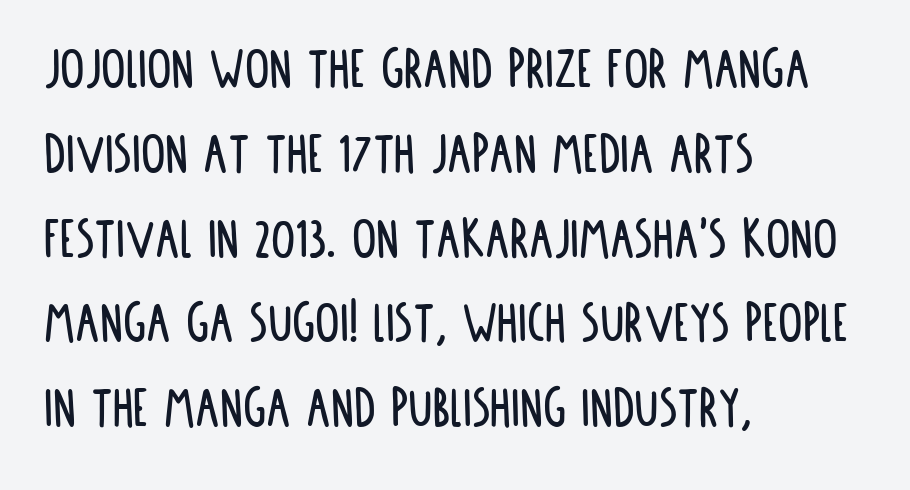
{"serif": "no", "italic": "no", "width": "condensed", "stroke_contrast": "low", "x_height": "large", "monospaced": "no", "underline": "no", "align": "left", "line_spacing": "normal", "line_spacing_ratio": 1.39, "letter_spacing": "normal", "letter_spacing_em": 0.0, "glyph_px": 61}
